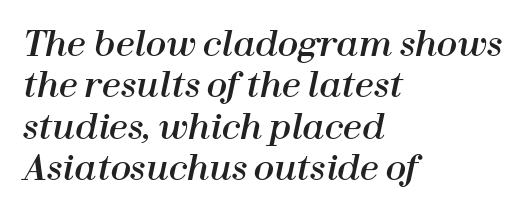
{"italic": "yes", "lean": "right", "slant_degrees": 12, "width": "normal", "stroke_contrast": "high", "x_height": "medium", "monospaced": "no", "underline": "no", "align": "left", "line_spacing_ratio": 1.22, "letter_spacing": "normal", "letter_spacing_em": 0.0, "glyph_px": 34}
